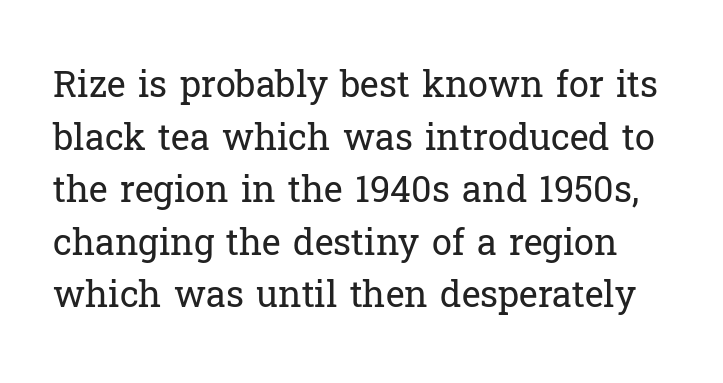
Q: Is the text bold? A: No.
Q: Is the text italic (slanted)? A: No, it is upright.
Q: Is the typeface a serif or a sans-serif typeface? A: Serif.
Q: Is the text underlined? A: No.
Q: Is the spacing between letters normal or unusually wide? A: Normal.
Q: Is the spacing between lines tight, normal or loose? A: Normal.
Q: Width (condensed, normal, or wide)? A: Normal.
Q: Stroke contrast? A: Low.
Q: x-height? A: Medium.
Q: Monospaced? A: No.
